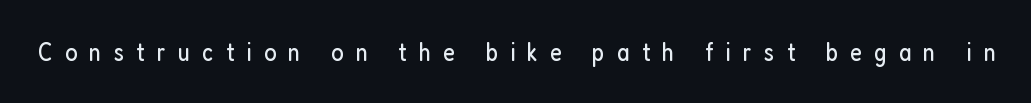
The image shows 26 px text type, upright; set unusually wide letter spacing (+0.47 em), not underlined.
